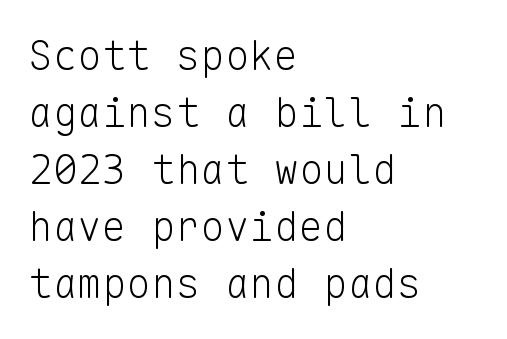
{"serif": "no", "italic": "no", "bold": "no", "weight": "light", "width": "normal", "stroke_contrast": "low", "x_height": "medium", "monospaced": "yes", "underline": "no", "align": "left", "line_spacing": "normal", "line_spacing_ratio": 1.39, "letter_spacing": "normal", "letter_spacing_em": 0.0, "glyph_px": 41}
